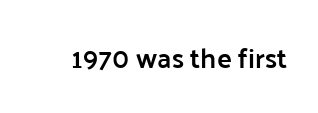
The image shows 28 px semibold sans-serif type, upright; set normal letter spacing, not underlined; low stroke contrast and a medium x-height.
